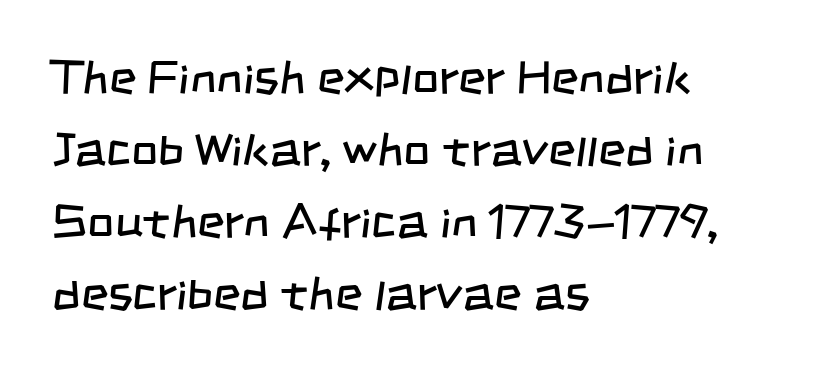
Q: Is the text bold? A: No.
Q: Is the typeface a serif or a sans-serif typeface? A: Sans-serif.
Q: Is the text underlined? A: No.
Q: How is the paragraph aligned? A: Left-aligned.
Q: Is the spacing between letters normal or unusually wide? A: Normal.
Q: Is the spacing between lines tight, normal or loose? A: Normal.
Q: Width (condensed, normal, or wide)? A: Condensed.
Q: Stroke contrast? A: Low.
Q: x-height? A: Large.
Q: Monospaced? A: No.
